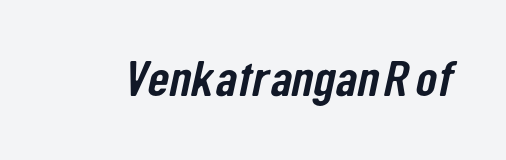
This sample uses plain, unmodified letter spacing. No feet cap the strokes, marking this as sans-serif type. Proportional: the letters do not fall into vertical columns. Plain, unruled lines of type.
